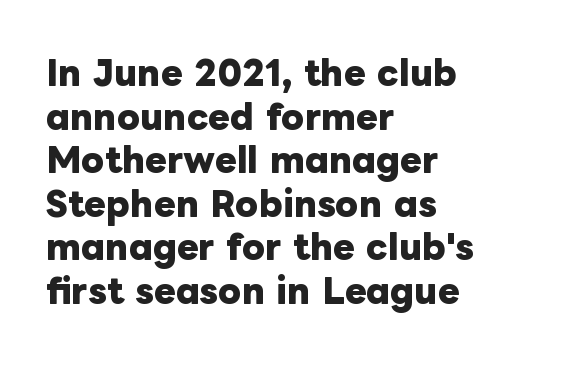
{"italic": "no", "bold": "yes", "weight": "heavy", "width": "normal", "stroke_contrast": "low", "x_height": "medium", "monospaced": "no", "underline": "no", "align": "left", "line_spacing": "normal", "line_spacing_ratio": 1.32, "letter_spacing": "normal", "letter_spacing_em": 0.0, "glyph_px": 33}
